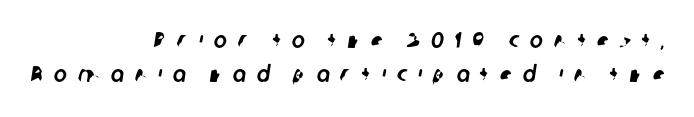
Q: Is the text underlined? A: No.
Q: How is the paragraph aligned? A: Right-aligned.
Q: Is the spacing between letters normal or unusually wide? A: Unusually wide.
Q: Is the spacing between lines tight, normal or loose? A: Normal.
